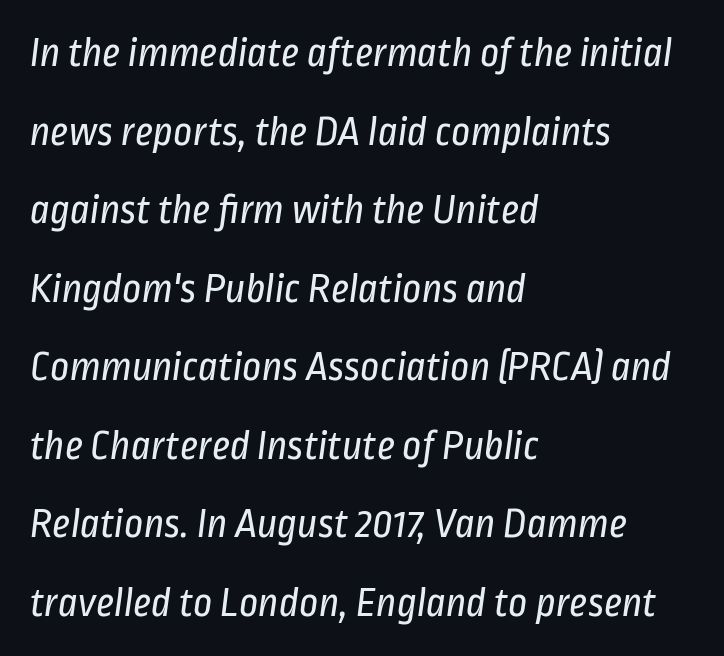
{"serif": "no", "bold": "no", "weight": "regular", "width": "condensed", "stroke_contrast": "low", "x_height": "medium", "monospaced": "no", "underline": "no", "align": "left", "line_spacing_ratio": 1.87, "letter_spacing": "normal", "letter_spacing_em": 0.0, "glyph_px": 42}
